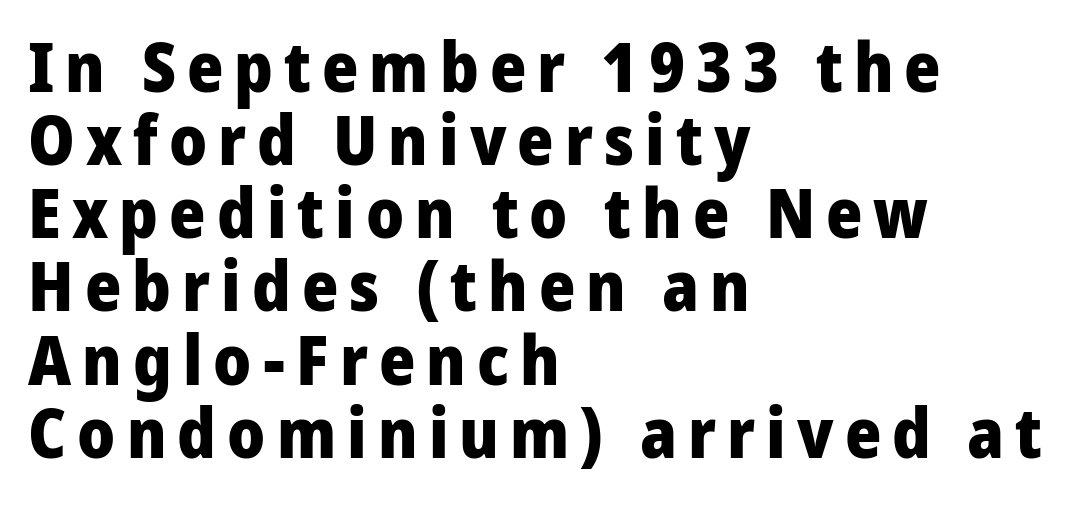
The image shows 69 px heavy sans-serif type, upright; set left-aligned, tight line spacing (1.06x), not underlined; low stroke contrast and a medium x-height.
